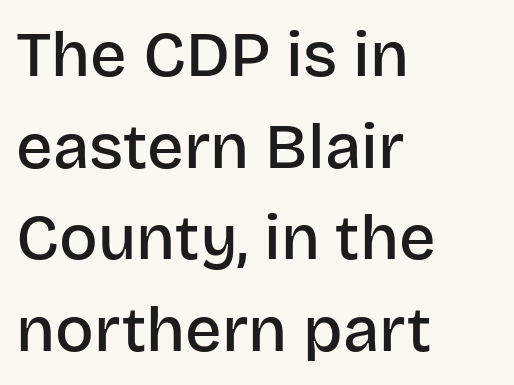
Rendered with straight, roman letterforms. Nobody drew a line under any word here. Stroke thickness is moderately raised; the sample reads as semibold. The face used here is proportionally spaced, like ordinary book or web type. Regarding leading, the lines here are spaced in the standard way. The text block is weighted toward the left margin, trailing off unevenly rightward.
